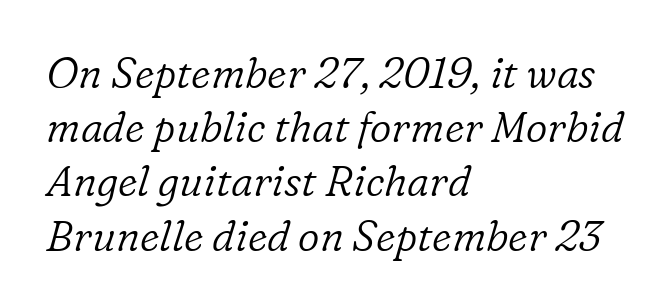
{"serif": "yes", "italic": "yes", "lean": "right", "slant_degrees": 16, "bold": "no", "weight": "light", "width": "normal", "stroke_contrast": "low", "x_height": "medium", "monospaced": "no", "underline": "no", "align": "left", "line_spacing": "normal", "line_spacing_ratio": 1.29, "letter_spacing": "normal", "letter_spacing_em": 0.0, "glyph_px": 42}
